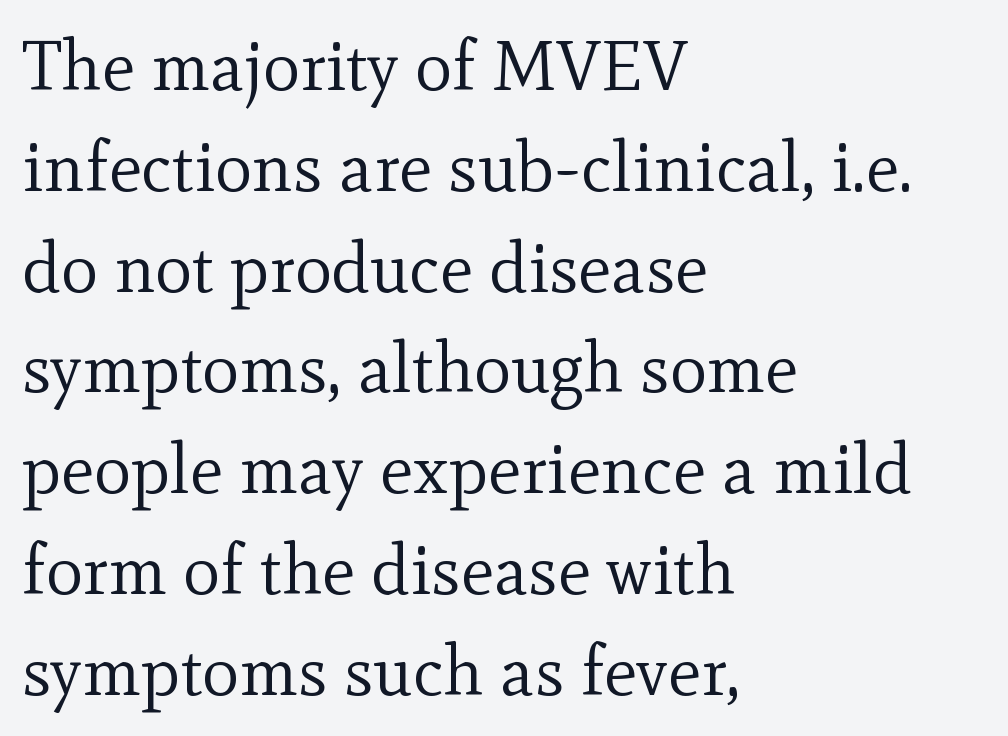
The image shows 70 px regular-weight serif type, upright; set left-aligned, normal line spacing (1.44x), normal letter spacing, not underlined; a small x-height.
